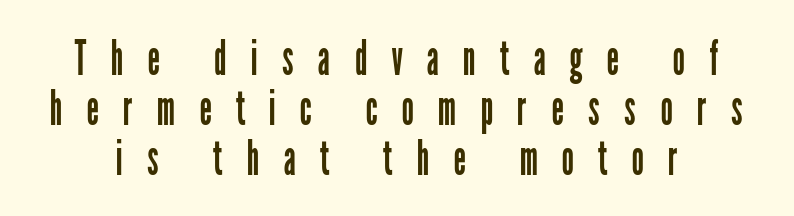
Q: Is the text bold? A: No.
Q: Is the text italic (slanted)? A: No, it is upright.
Q: Is the typeface a serif or a sans-serif typeface? A: Sans-serif.
Q: Is the text underlined? A: No.
Q: Is the spacing between letters normal or unusually wide? A: Unusually wide.
Q: Is the spacing between lines tight, normal or loose? A: Tight.
Q: Width (condensed, normal, or wide)? A: Condensed.
Q: Stroke contrast? A: Low.
Q: x-height? A: Medium.
Q: Monospaced? A: No.
